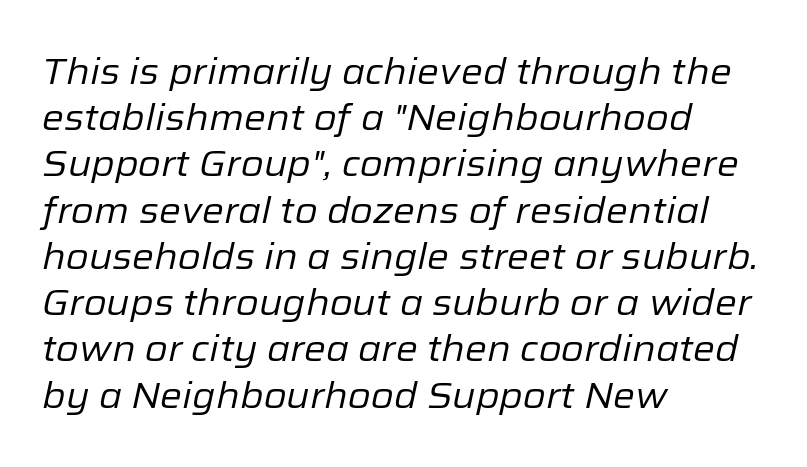
The image shows 37 px regular-weight type, italic (leaning right); set left-aligned, normal line spacing (1.25x), normal letter spacing, not underlined; low stroke contrast and a medium x-height.
